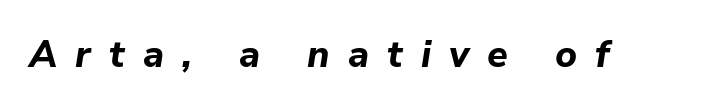
{"italic": "yes", "lean": "right", "slant_degrees": 9, "bold": "yes", "weight": "bold", "width": "normal", "stroke_contrast": "low", "x_height": "medium", "monospaced": "no", "underline": "no", "letter_spacing": "wide", "letter_spacing_em": 0.49, "glyph_px": 37}
